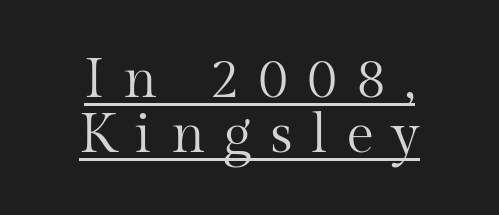
{"serif": "yes", "italic": "no", "bold": "no", "weight": "regular", "width": "normal", "stroke_contrast": "medium", "x_height": "medium", "monospaced": "no", "underline": "yes", "align": "center", "line_spacing": "tight", "line_spacing_ratio": 1.0, "letter_spacing": "wide", "letter_spacing_em": 0.34, "glyph_px": 55}
